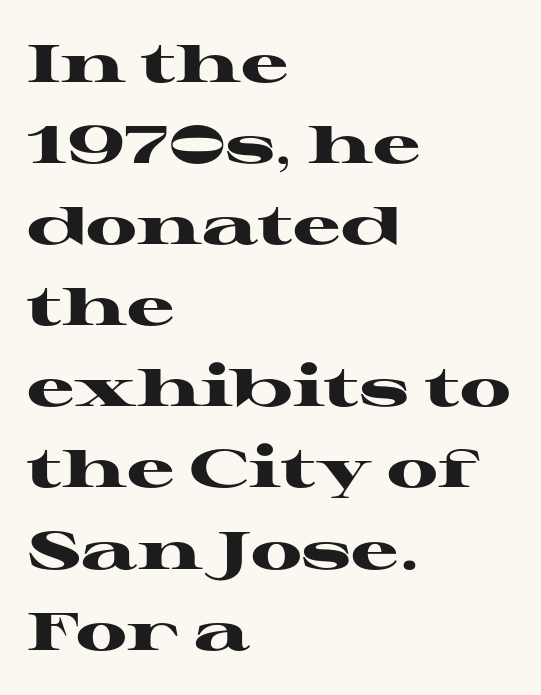
{"serif": "yes", "italic": "no", "bold": "yes", "weight": "heavy", "width": "wide", "stroke_contrast": "high", "x_height": "medium", "monospaced": "no", "underline": "no", "align": "left", "line_spacing": "normal", "line_spacing_ratio": 1.53, "letter_spacing": "normal", "letter_spacing_em": 0.0, "glyph_px": 53}
